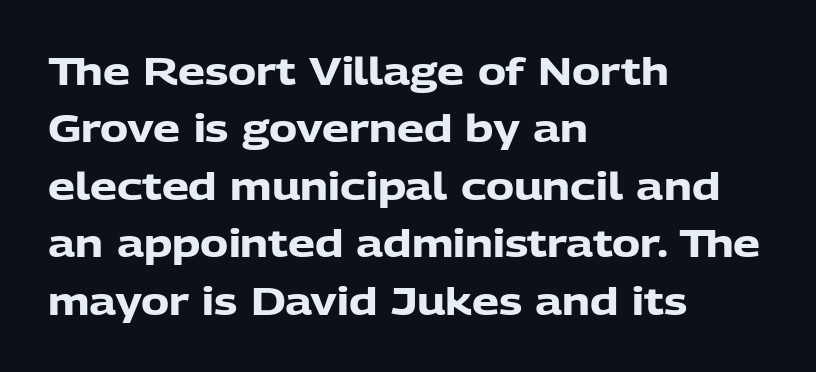
Q: Is the text bold? A: Yes.
Q: Is the text italic (slanted)? A: No, it is upright.
Q: Is the typeface a serif or a sans-serif typeface? A: Sans-serif.
Q: Is the text underlined? A: No.
Q: How is the paragraph aligned? A: Left-aligned.
Q: Is the spacing between letters normal or unusually wide? A: Normal.
Q: Is the spacing between lines tight, normal or loose? A: Normal.
Q: Width (condensed, normal, or wide)? A: Normal.
Q: Stroke contrast? A: Low.
Q: x-height? A: Medium.
Q: Monospaced? A: No.
